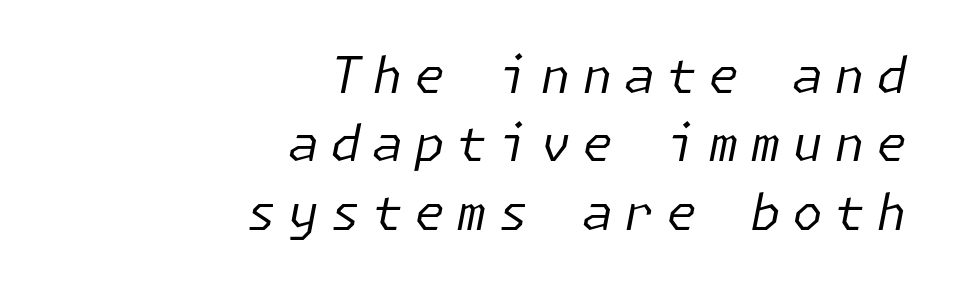
{"italic": "yes", "lean": "right", "slant_degrees": 11, "bold": "no", "weight": "regular", "width": "normal", "stroke_contrast": "low", "x_height": "medium", "underline": "no", "align": "right", "line_spacing": "normal", "line_spacing_ratio": 1.37, "letter_spacing": "wide", "letter_spacing_em": 0.22, "glyph_px": 50}
